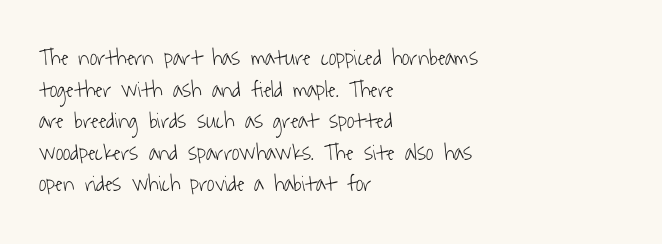
{"bold": "no", "underline": "no", "align": "left", "line_spacing": "normal", "line_spacing_ratio": 1.37, "letter_spacing": "normal", "letter_spacing_em": 0.0, "glyph_px": 23}
